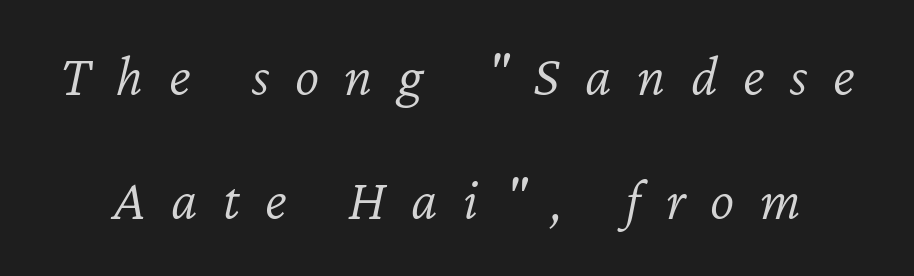
{"italic": "yes", "lean": "right", "slant_degrees": 12, "bold": "no", "weight": "light", "width": "normal", "stroke_contrast": "low", "x_height": "medium", "monospaced": "no", "underline": "no", "line_spacing": "loose", "line_spacing_ratio": 2.14, "letter_spacing": "wide", "letter_spacing_em": 0.44, "glyph_px": 58}
